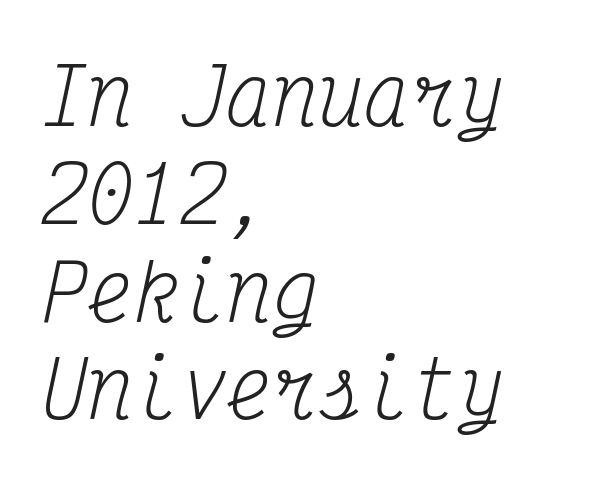
Q: Is the text bold? A: No.
Q: Is the text italic (slanted)? A: Yes, it leans right by about 12 degrees.
Q: Is the typeface a serif or a sans-serif typeface? A: Serif.
Q: Is the text underlined? A: No.
Q: How is the paragraph aligned? A: Left-aligned.
Q: Is the spacing between letters normal or unusually wide? A: Normal.
Q: Is the spacing between lines tight, normal or loose? A: Normal.
Q: Width (condensed, normal, or wide)? A: Condensed.
Q: Stroke contrast? A: Medium.
Q: x-height? A: Medium.
Q: Monospaced? A: Yes.
